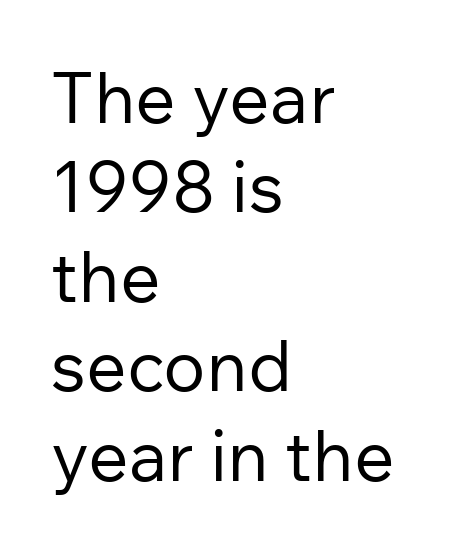
Q: Is the text bold? A: No.
Q: Is the text italic (slanted)? A: No, it is upright.
Q: Is the typeface a serif or a sans-serif typeface? A: Sans-serif.
Q: Is the text underlined? A: No.
Q: How is the paragraph aligned? A: Left-aligned.
Q: Is the spacing between letters normal or unusually wide? A: Normal.
Q: Is the spacing between lines tight, normal or loose? A: Normal.
Q: Width (condensed, normal, or wide)? A: Normal.
Q: Stroke contrast? A: Low.
Q: x-height? A: Medium.
Q: Monospaced? A: No.
